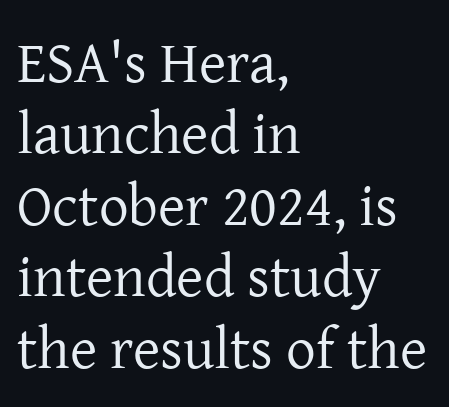
The image shows 59 px regular-weight serif type, upright; set left-aligned, line spacing 1.21x, normal letter spacing, not underlined; low stroke contrast and a medium x-height.
